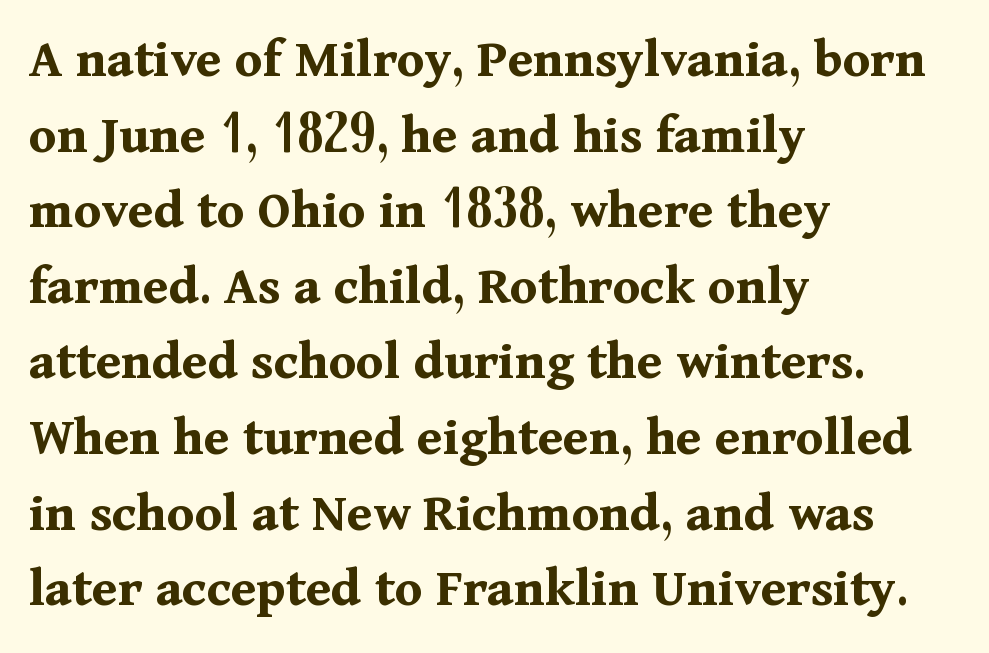
{"serif": "yes", "italic": "no", "bold": "yes", "weight": "bold", "width": "normal", "stroke_contrast": "medium", "x_height": "medium", "monospaced": "no", "underline": "no", "align": "left", "line_spacing": "normal", "line_spacing_ratio": 1.35, "letter_spacing": "normal", "letter_spacing_em": 0.0, "glyph_px": 56}
